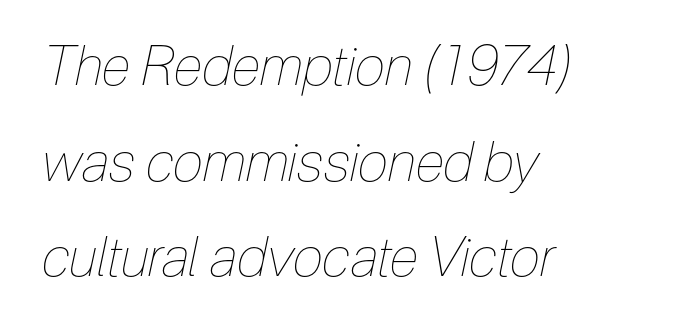
{"italic": "yes", "lean": "right", "slant_degrees": 12, "bold": "no", "weight": "thin", "width": "condensed", "stroke_contrast": "low", "x_height": "medium", "monospaced": "no", "underline": "no", "align": "left", "line_spacing_ratio": 1.74, "letter_spacing": "normal", "letter_spacing_em": 0.0, "glyph_px": 55}
